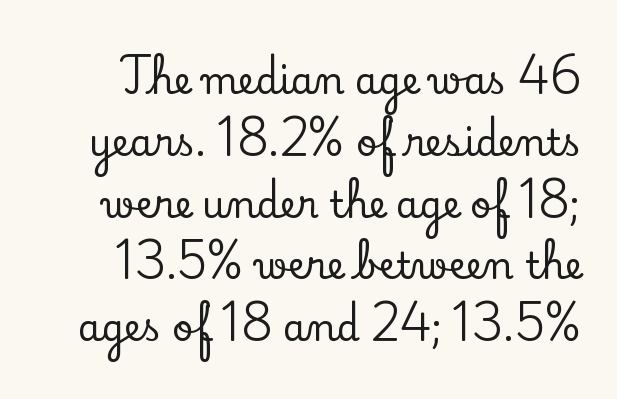
{"serif": "yes", "italic": "no", "width": "normal", "stroke_contrast": "low", "x_height": "small", "monospaced": "no", "underline": "no", "line_spacing": "normal", "line_spacing_ratio": 1.67, "letter_spacing": "normal", "letter_spacing_em": 0.0, "glyph_px": 37}
